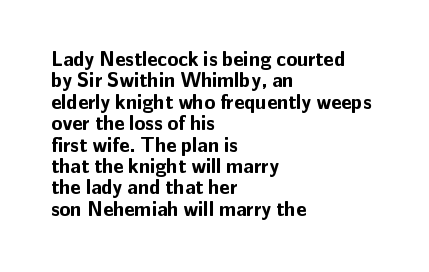
The image shows 20 px bold type, upright; set left-aligned, tight line spacing (1.07x), normal letter spacing, not underlined.
